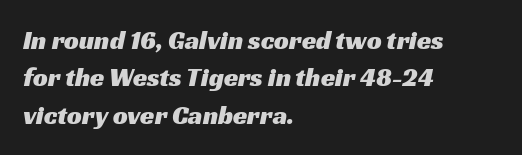
{"underline": "no", "align": "left", "line_spacing": "normal", "line_spacing_ratio": 1.44, "letter_spacing": "normal", "letter_spacing_em": 0.0, "glyph_px": 26}
